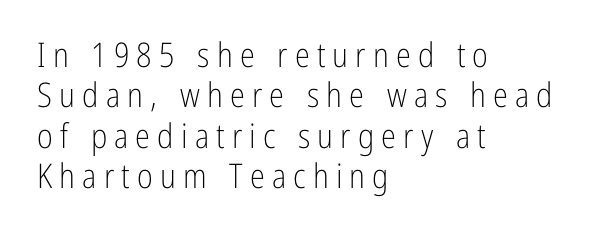
The image shows 34 px light, condensed sans-serif type, upright; set left-aligned, line spacing 1.19x, unusually wide letter spacing (+0.21 em), not underlined; low stroke contrast and a medium x-height.
